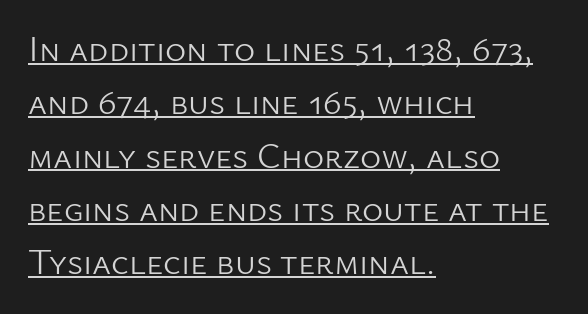
{"serif": "no", "italic": "no", "bold": "no", "weight": "light", "width": "normal", "stroke_contrast": "low", "x_height": "medium", "monospaced": "no", "underline": "yes", "align": "left", "line_spacing": "normal", "line_spacing_ratio": 1.48, "letter_spacing": "normal", "letter_spacing_em": 0.0, "glyph_px": 36}
